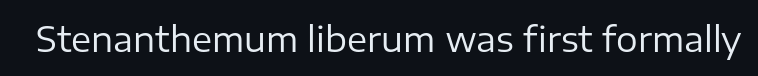
The rendering keeps characters at their native spacing. Serif or sans? Sans — the stroke terminals are bare. Heaviness? Minimal to ordinary, like unemphasized prose. This sample uses an upright cut, with every glyph sitting square on the baseline. Proportional: the letters do not fall into vertical columns. Glance below the letters and you will spot only blank space.
